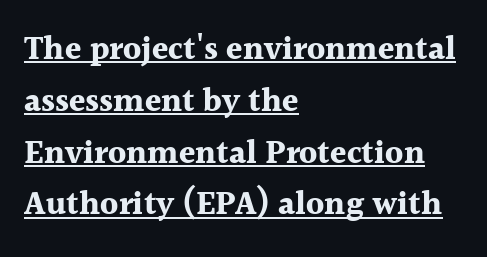
{"serif": "yes", "italic": "no", "bold": "yes", "weight": "bold", "width": "normal", "x_height": "medium", "monospaced": "no", "underline": "yes", "align": "left", "line_spacing": "normal", "line_spacing_ratio": 1.57, "letter_spacing": "normal", "letter_spacing_em": 0.0, "glyph_px": 33}
